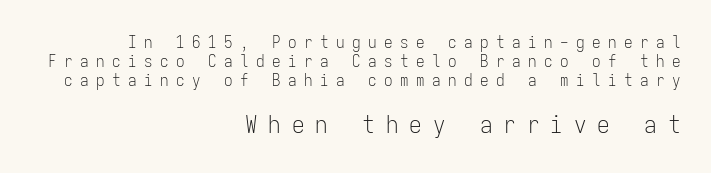
The image shows 25 px text type, upright; set right-aligned, tight line spacing (1.12x), unusually wide letter spacing (+0.44 em), not underlined; the second (bottom) block is 1.47x larger.
